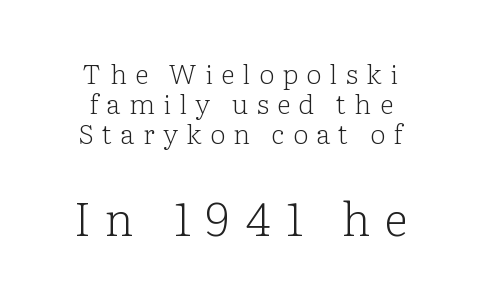
{"serif": "yes", "italic": "no", "bold": "no", "weight": "light", "width": "normal", "stroke_contrast": "low", "x_height": "medium", "monospaced": "no", "underline": "no", "align": "center", "line_spacing": "tight", "line_spacing_ratio": 1.11, "letter_spacing": "wide", "letter_spacing_em": 0.31, "larger_block": "second", "size_ratio": 1.74, "glyph_px": 47}
